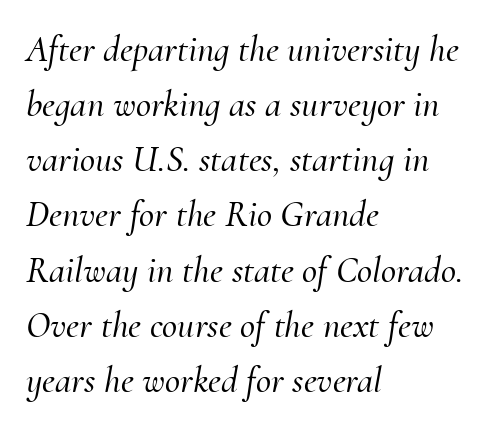
The image shows 37 px serif type, italic (leaning right); set left-aligned, normal line spacing (1.49x), normal letter spacing, not underlined; medium stroke contrast and a small x-height.
